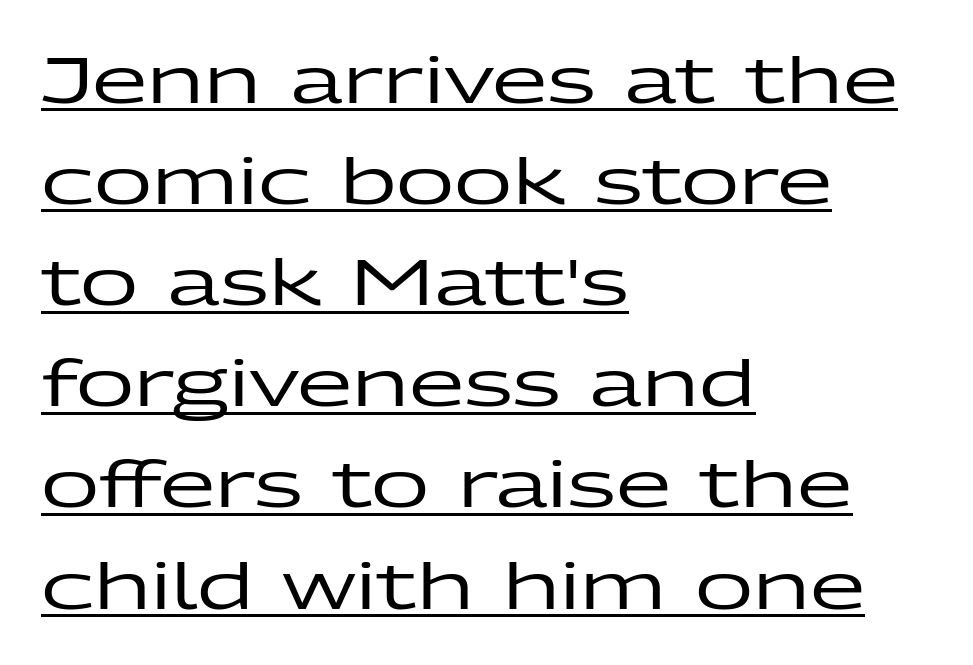
{"serif": "no", "italic": "no", "width": "wide", "stroke_contrast": "low", "x_height": "medium", "monospaced": "no", "underline": "yes", "align": "left", "line_spacing": "normal", "line_spacing_ratio": 1.58, "letter_spacing": "normal", "letter_spacing_em": 0.0, "glyph_px": 64}
